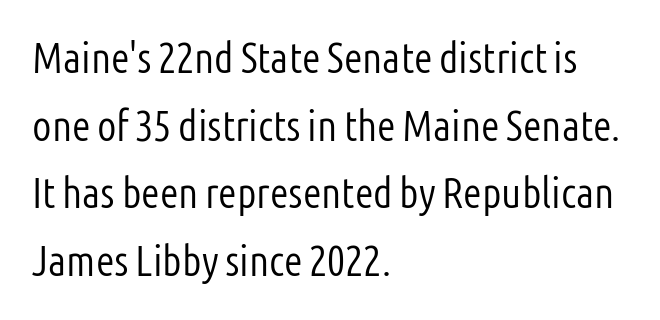
Italic: no, the glyphs are upright roman. The glyphs are unaccompanied by any horizontal stroke below them. Horizontal alignment here is leftward, the default for most running prose. Stems here are at most as thick as an everyday book face. This block has exactly the height ordinary leading produces.
